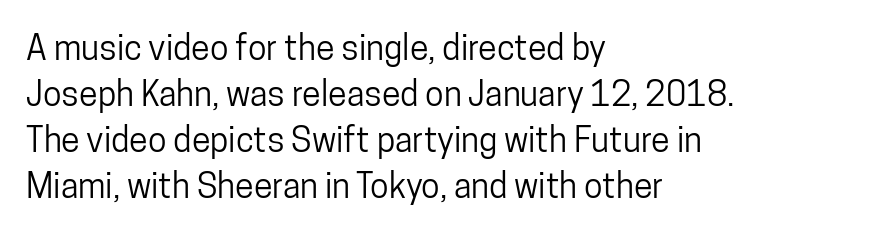
{"serif": "no", "italic": "no", "width": "condensed", "stroke_contrast": "low", "x_height": "medium", "monospaced": "no", "underline": "no", "align": "left", "line_spacing": "normal", "line_spacing_ratio": 1.35, "letter_spacing": "normal", "letter_spacing_em": 0.0, "glyph_px": 34}
